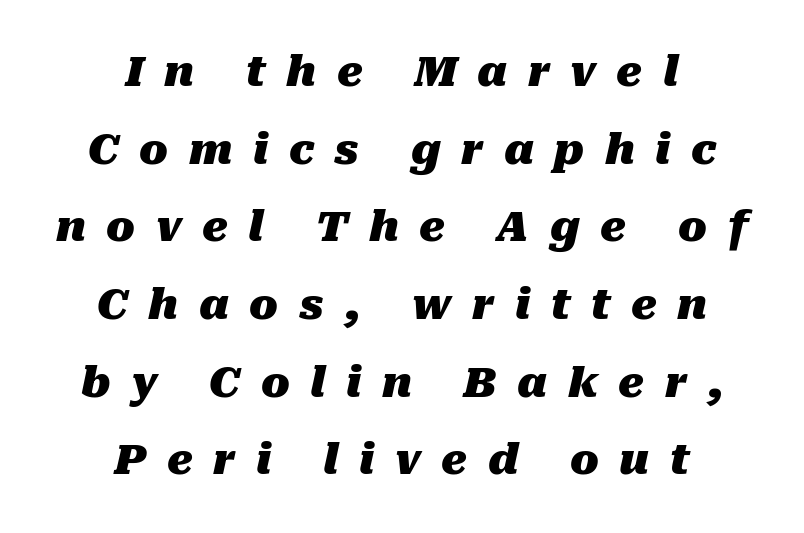
Typesetter's note: full bold, strokes at maximum text heaviness. Compared with a flush-left layout, this one balances lines on the center instead. When letters slant like this, we call the style italic. Students, note that the glyphs here are deliberately spaced far apart. Here the designer chose a conventional face with non-uniform glyph widths.
